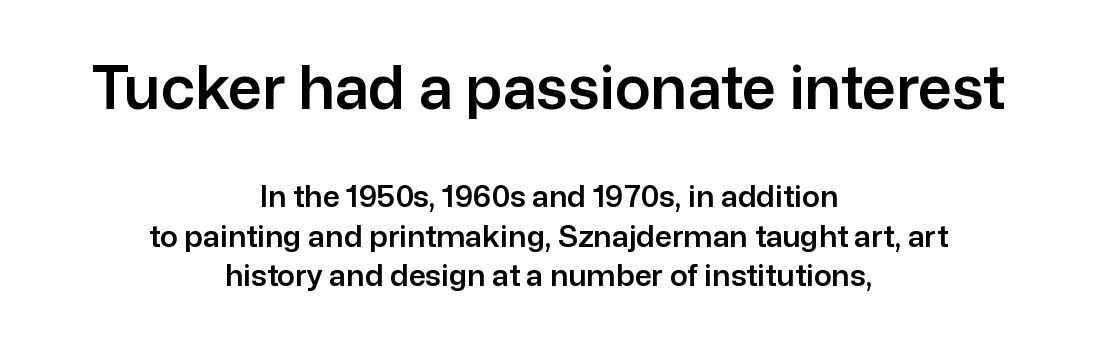
The composition opens big and finishes small. The horizontal fit of the characters is conventional and even. What kind of face is this? One without serifs — a sans. Each row of text sits above clean, open space. Teacher's note: observe the equal gaps on both sides — that is centered alignment. This sample has the flowing, uneven cadence of proportional lettering.
